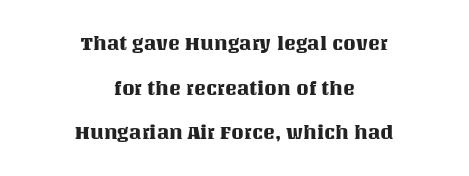
Typeset on center — no edge is straight. No word sits above an underline. The letterforms sit shoulder to shoulder at normal distance. Vertical strokes here are truly vertical.
